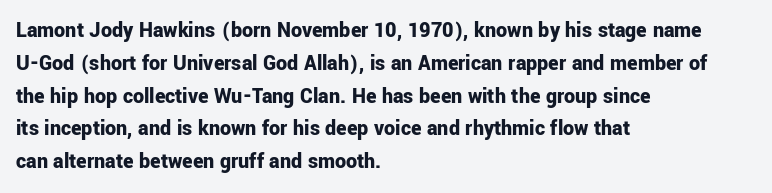
The image shows 22 px bold type, upright; set left-aligned, normal line spacing (1.49x), normal letter spacing, not underlined.
